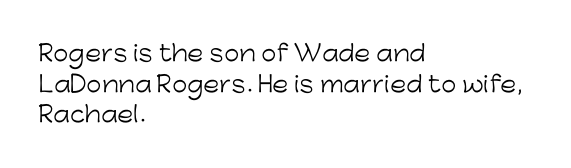
{"italic": "no", "bold": "no", "underline": "no", "align": "left", "line_spacing": "normal", "line_spacing_ratio": 1.39, "letter_spacing": "normal", "letter_spacing_em": 0.0, "glyph_px": 22}
